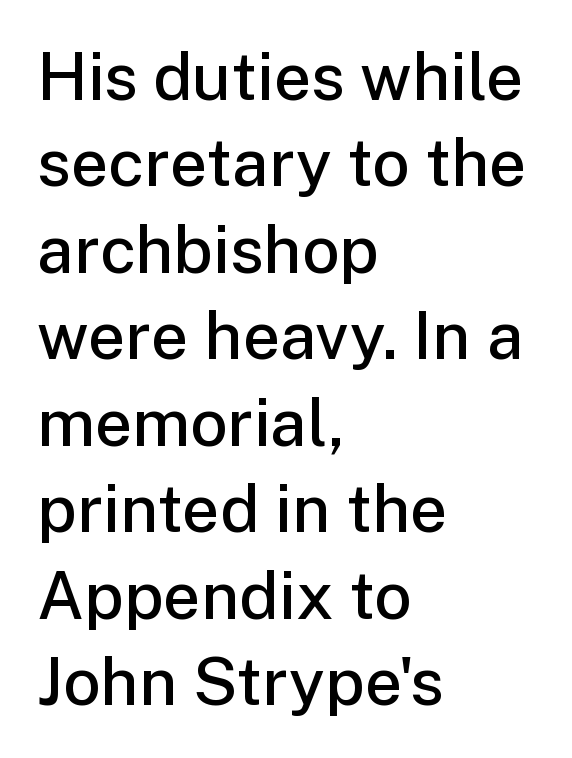
The image shows 66 px semibold sans-serif type, upright; set left-aligned, normal line spacing (1.31x), normal letter spacing, not underlined; low stroke contrast and a medium x-height.
